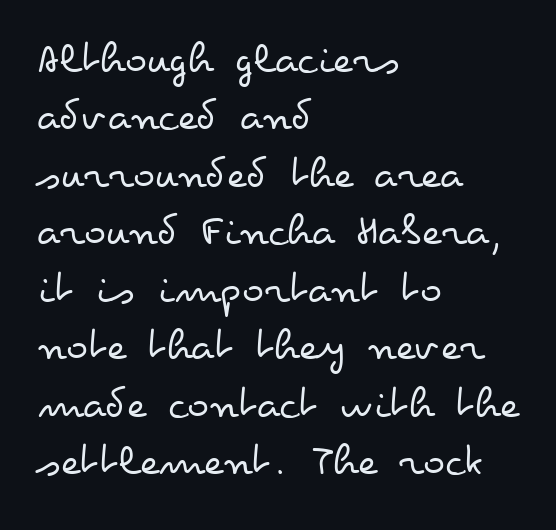
{"italic": "no", "bold": "no", "weight": "regular", "width": "wide", "stroke_contrast": "low", "x_height": "small", "monospaced": "no", "underline": "no", "align": "left", "line_spacing": "normal", "line_spacing_ratio": 1.25, "letter_spacing": "normal", "letter_spacing_em": 0.0, "glyph_px": 46}
